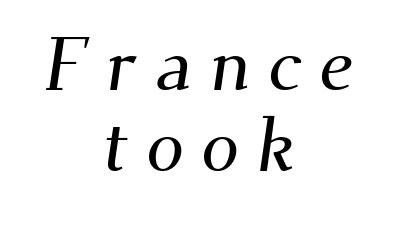
The image shows 76 px serif type; set centered, tight line spacing (1.07x), unusually wide letter spacing (+0.23 em), not underlined; medium stroke contrast and a small x-height.
